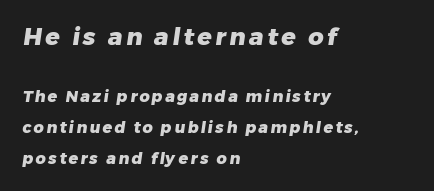
{"bold": "yes", "underline": "no", "align": "left", "line_spacing": "loose", "line_spacing_ratio": 1.92, "larger_block": "first", "size_ratio": 1.5, "glyph_px": 24}
